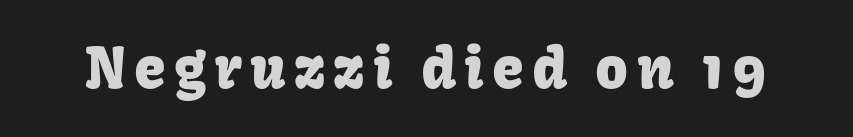
The image shows 57 px sans-serif type, upright; set not underlined; low stroke contrast and a medium x-height.
